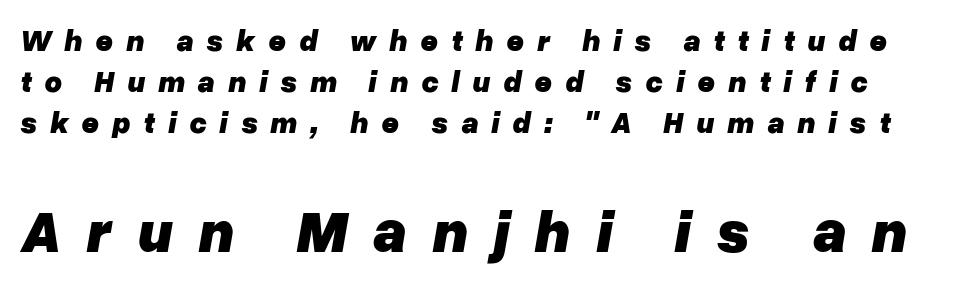
{"italic": "yes", "lean": "right", "slant_degrees": 10, "bold": "yes", "weight": "heavy", "width": "normal", "stroke_contrast": "low", "x_height": "medium", "monospaced": "no", "underline": "no", "line_spacing": "normal", "line_spacing_ratio": 1.37, "letter_spacing": "wide", "letter_spacing_em": 0.43, "larger_block": "second", "size_ratio": 1.97, "glyph_px": 59}
